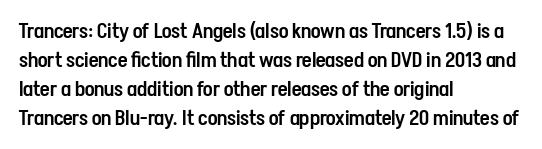
Q: Is the text bold? A: Semi-bold.
Q: Is the text italic (slanted)? A: No, it is upright.
Q: Is the text underlined? A: No.
Q: How is the paragraph aligned? A: Left-aligned.
Q: Is the spacing between letters normal or unusually wide? A: Normal.
Q: Is the spacing between lines tight, normal or loose? A: Normal.
